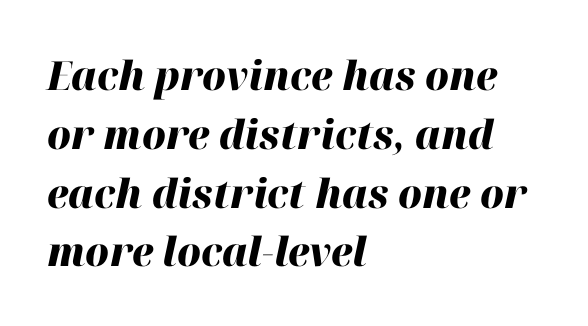
The image shows 40 px heavy type, italic (leaning right); set left-aligned, normal line spacing (1.47x), normal letter spacing, not underlined; high stroke contrast and a medium x-height.
